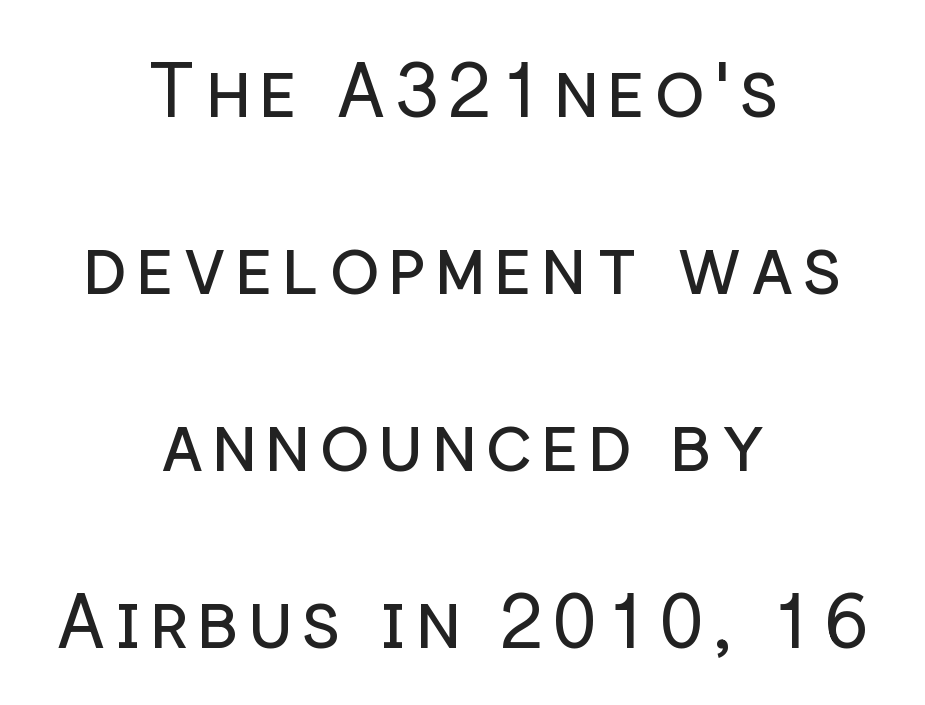
Caption: face not bold, strokes unweighted. Rendered with straight, roman letterforms. The glyphs in this specimen are sans serif. The letters advance in unequal steps, a hallmark of proportional type.
